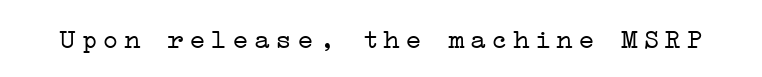
The image shows 28 px light, wide serif type, upright; set not underlined; low stroke contrast and a medium x-height.
